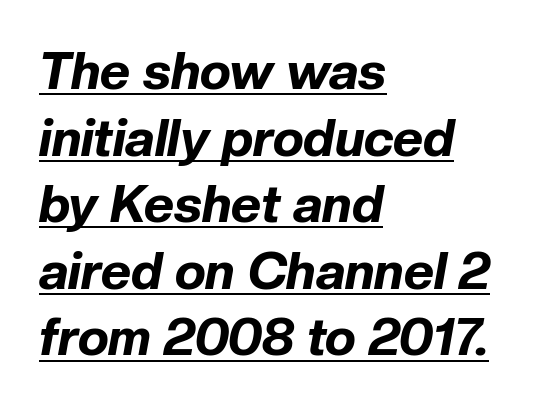
{"italic": "yes", "lean": "right", "slant_degrees": 10, "bold": "yes", "weight": "bold", "width": "normal", "stroke_contrast": "low", "x_height": "medium", "monospaced": "no", "underline": "yes", "align": "left", "line_spacing": "normal", "line_spacing_ratio": 1.28, "letter_spacing": "normal", "letter_spacing_em": 0.0, "glyph_px": 52}
